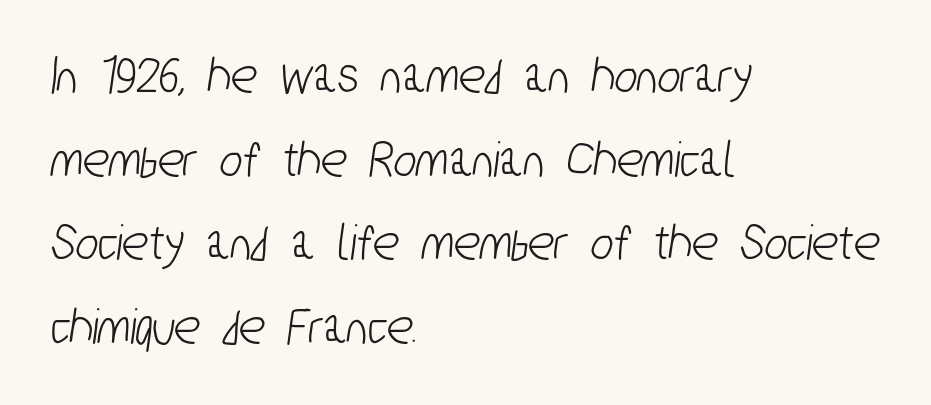
Q: Is the typeface a serif or a sans-serif typeface? A: Sans-serif.
Q: Is the text underlined? A: No.
Q: How is the paragraph aligned? A: Left-aligned.
Q: Is the spacing between letters normal or unusually wide? A: Normal.
Q: Is the spacing between lines tight, normal or loose? A: Normal.
Q: Width (condensed, normal, or wide)? A: Condensed.
Q: Stroke contrast? A: Low.
Q: x-height? A: Medium.
Q: Monospaced? A: No.
